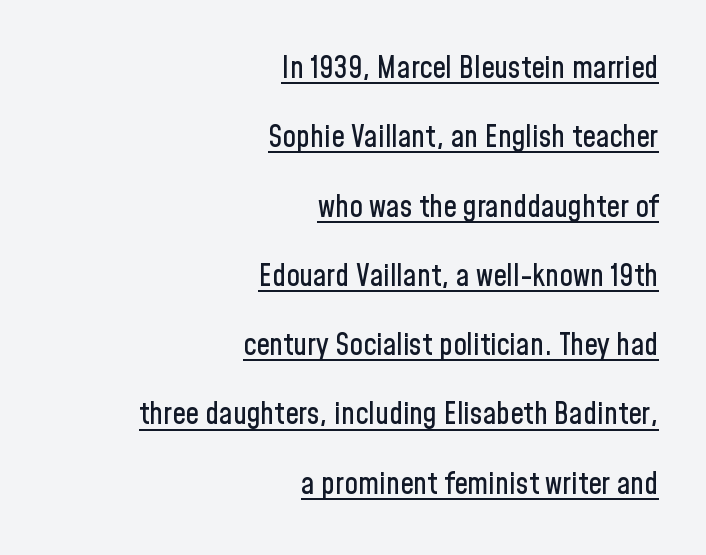
The image shows 30 px condensed sans-serif type, upright; set right-aligned, loose line spacing (2.31x), normal letter spacing, underlined; low stroke contrast and a medium x-height.
